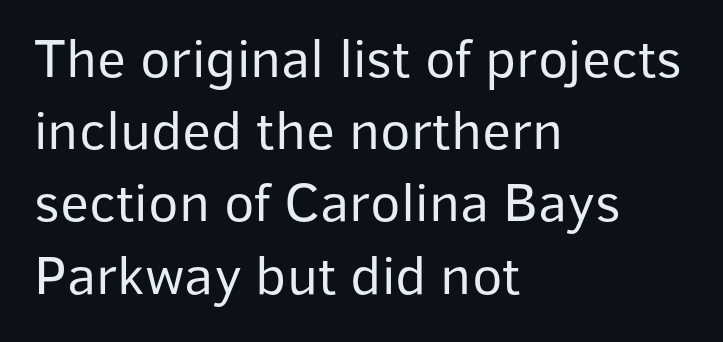
Posture: straight, roman, zero tilt. Left-aligned paragraph, ragged on the right. The foot of each line stays bare and open. Stroke thickness stays within the range of a standard reading face or lighter.
